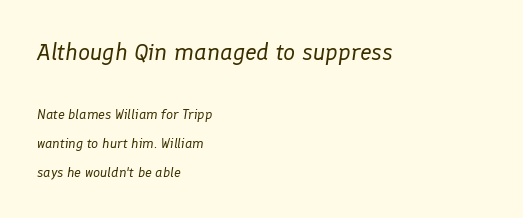
The image shows 24 px text type, italic (leaning right); set left-aligned, loose line spacing (2.05x), normal letter spacing, not underlined; the first (top) block is 1.71x larger.
